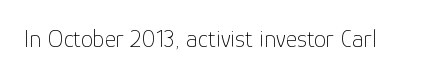
{"italic": "no", "bold": "no", "underline": "no", "letter_spacing": "normal", "letter_spacing_em": 0.0, "glyph_px": 25}
